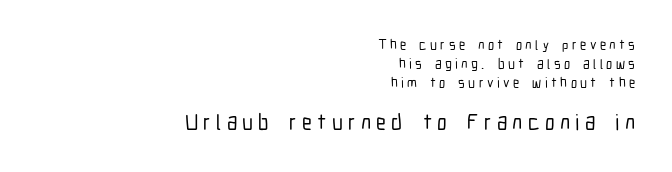
The image shows 22 px text type, upright; set right-aligned, normal line spacing (1.35x), unusually wide letter spacing (+0.24 em), not underlined; the second (bottom) block is 1.57x larger.
